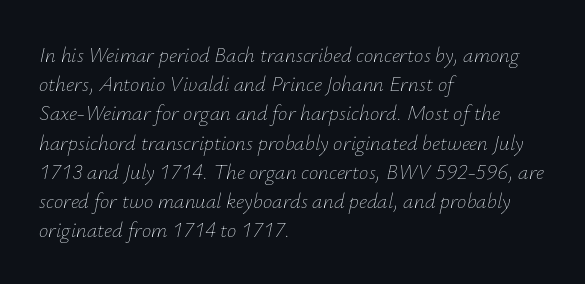
The image shows 21 px text type, italic (leaning right); set left-aligned, normal line spacing (1.39x), normal letter spacing, not underlined.
